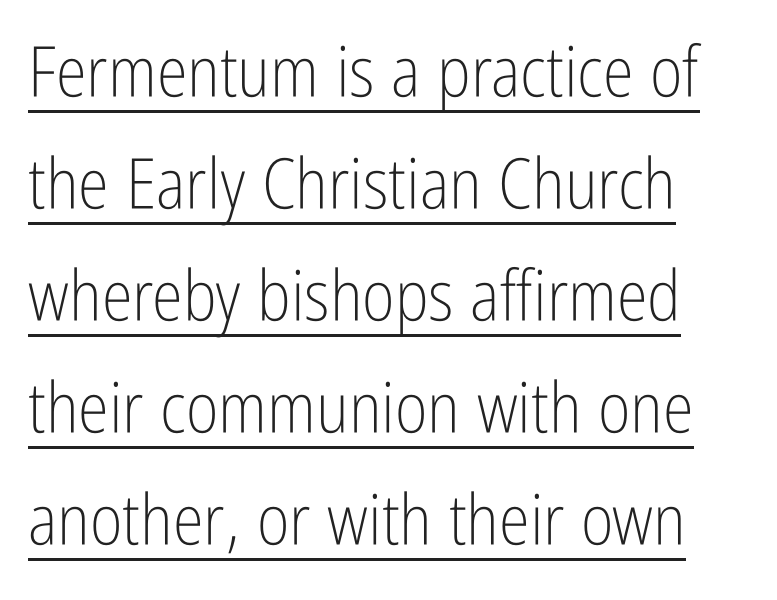
The image shows 70 px light, condensed sans-serif type, upright; set left-aligned, normal line spacing (1.6x), normal letter spacing, underlined; low stroke contrast and a medium x-height.
